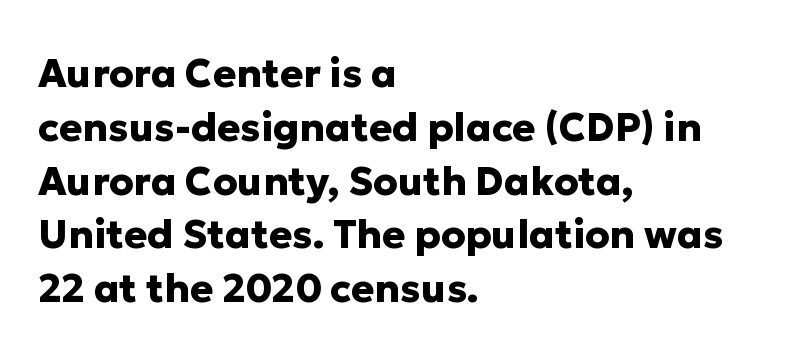
Q: Is the text bold? A: Yes.
Q: Is the text italic (slanted)? A: No, it is upright.
Q: Is the typeface a serif or a sans-serif typeface? A: Sans-serif.
Q: Is the text underlined? A: No.
Q: How is the paragraph aligned? A: Left-aligned.
Q: Is the spacing between letters normal or unusually wide? A: Normal.
Q: Is the spacing between lines tight, normal or loose? A: Normal.
Q: Width (condensed, normal, or wide)? A: Normal.
Q: Stroke contrast? A: Low.
Q: x-height? A: Medium.
Q: Monospaced? A: No.
